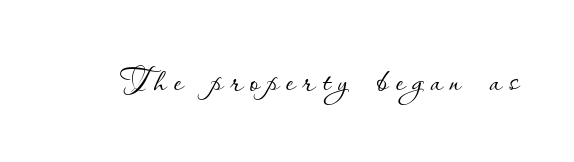
Bold? No — there's no thickening of the strokes. Each letter keeps its own natural width here, so spacing adapts to shape. No word sits above an underline.
